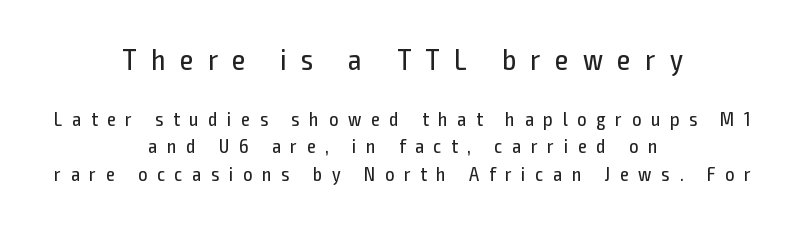
Q: Is the text bold? A: No.
Q: Is the text italic (slanted)? A: No, it is upright.
Q: Is the typeface a serif or a sans-serif typeface? A: Sans-serif.
Q: Is the text underlined? A: No.
Q: How is the paragraph aligned? A: Centered.
Q: Is the spacing between letters normal or unusually wide? A: Unusually wide.
Q: Is the spacing between lines tight, normal or loose? A: Normal.
Q: Which block of text is set in a larger size, the first (top) or the second (bottom)? A: The first (top) one.
Q: Width (condensed, normal, or wide)? A: Condensed.
Q: x-height? A: Medium.
Q: Monospaced? A: No.
